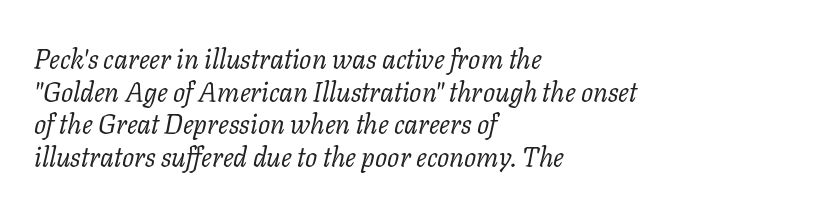
Q: Is the text bold? A: No.
Q: Is the text italic (slanted)? A: Yes, it leans right by about 11 degrees.
Q: Is the text underlined? A: No.
Q: How is the paragraph aligned? A: Left-aligned.
Q: Is the spacing between letters normal or unusually wide? A: Normal.
